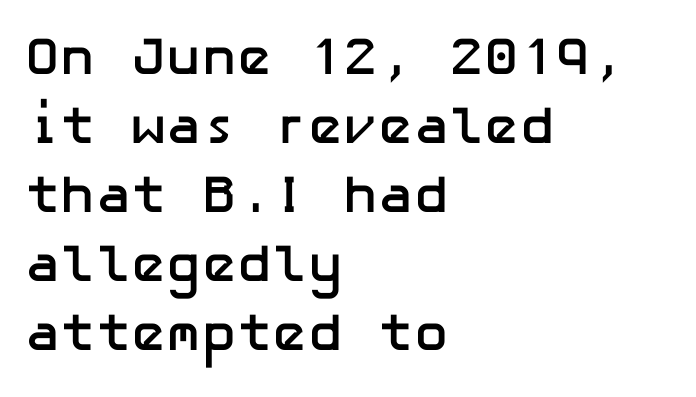
The image shows 53 px semibold sans-serif type, upright; set left-aligned, normal line spacing (1.3x), normal letter spacing, not underlined; low stroke contrast and a medium x-height.
